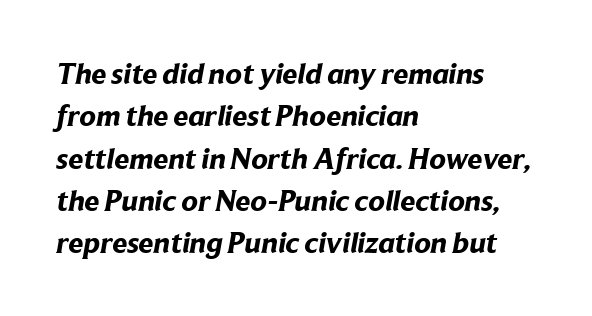
The rendering shows plain stroke endings on the letterforms — a sans-serif design. Weight check: bold — yes, fully. Underline: absent. Honestly, the letter spacing is just normal — you wouldn't notice it. Think of a printed novel: that variable character pitch is what you see here. Vertically, the passage feels balanced, rows spaced as you'd expect.
